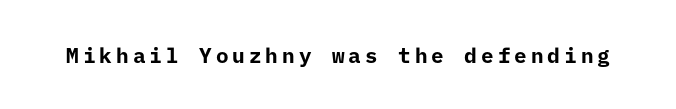
The image shows 21 px bold type, upright; set not underlined.
